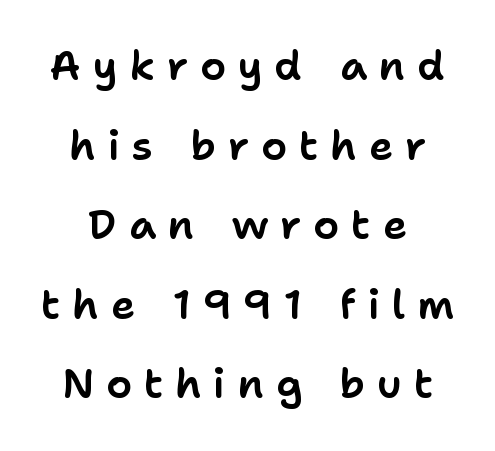
Just letters on the line, the space beneath them empty. In terms of letterform style, serifs are entirely absent. Look at the tracking — it's clearly loosened, letters drifting apart. Is this a fixed-width face? No — the glyphs have proportional, varying widths. Every character sits straight up, as roman type does. A great deal of white space separates one row of letters from the next.
